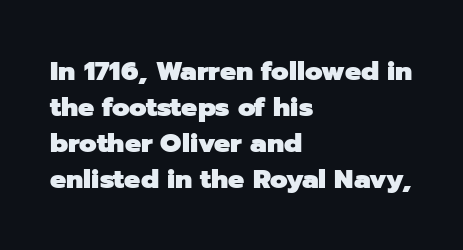
The image shows 27 px bold type, upright; set left-aligned, normal line spacing (1.33x), normal letter spacing, not underlined.
